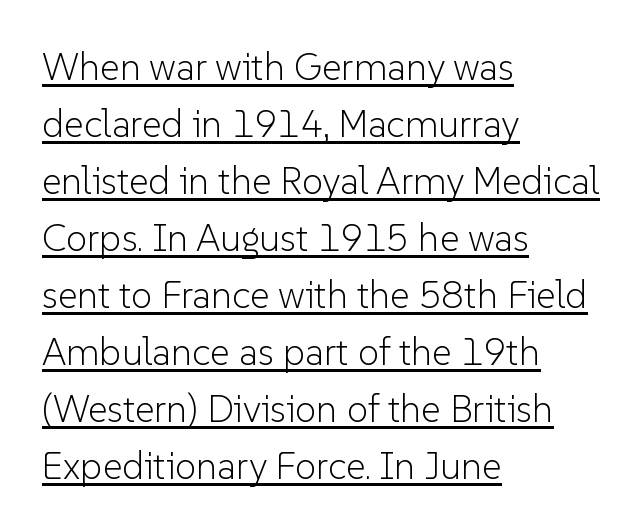
{"serif": "no", "italic": "no", "bold": "no", "weight": "light", "width": "normal", "stroke_contrast": "low", "x_height": "medium", "monospaced": "no", "underline": "yes", "align": "left", "line_spacing": "normal", "line_spacing_ratio": 1.5, "letter_spacing": "normal", "letter_spacing_em": 0.0, "glyph_px": 38}
